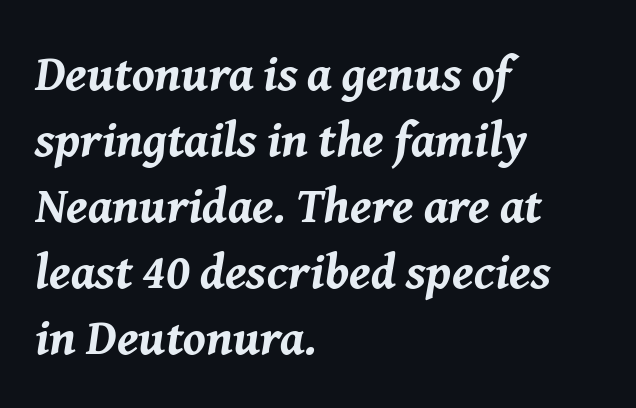
The image shows 50 px bold type, italic (leaning right); set left-aligned, normal line spacing (1.32x), normal letter spacing, not underlined; medium stroke contrast and a medium x-height.
